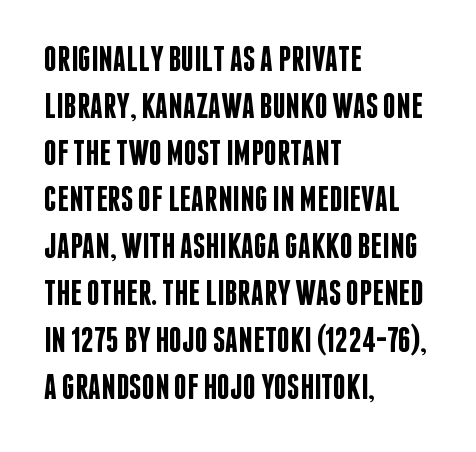
Look at the stroke-to-counter ratio: somewhat heavy, a semibold. The passage shown is typed in a proportional face where columns would drift. Evenly set lines give the paragraph a standard silhouette. Nobody touched the tracking dial on this one. The specimen omits any rule beneath the text block's lines. Letterform terminals end flat and unadorned throughout the passage.
